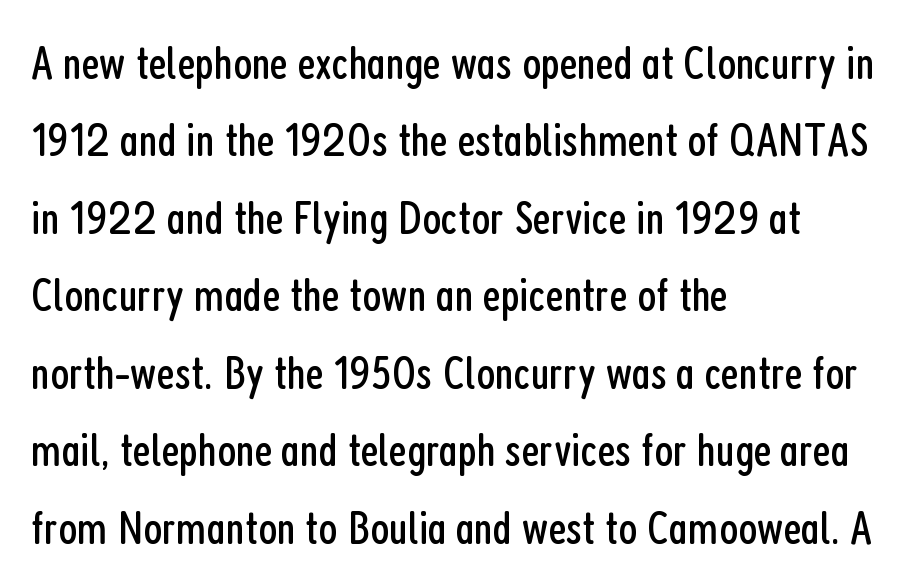
Q: Is the text bold? A: No.
Q: Is the text italic (slanted)? A: No, it is upright.
Q: Is the typeface a serif or a sans-serif typeface? A: Sans-serif.
Q: Is the text underlined? A: No.
Q: How is the paragraph aligned? A: Left-aligned.
Q: Is the spacing between letters normal or unusually wide? A: Normal.
Q: Is the spacing between lines tight, normal or loose? A: Normal.
Q: Width (condensed, normal, or wide)? A: Condensed.
Q: Stroke contrast? A: Low.
Q: x-height? A: Medium.
Q: Monospaced? A: No.
